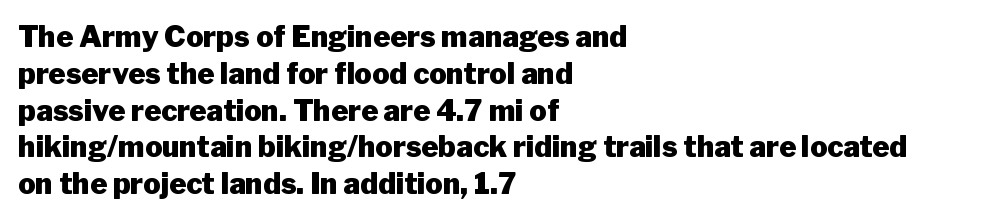
The image shows 29 px heavy sans-serif type, upright; set left-aligned, normal line spacing (1.27x), normal letter spacing, not underlined; low stroke contrast and a medium x-height.
